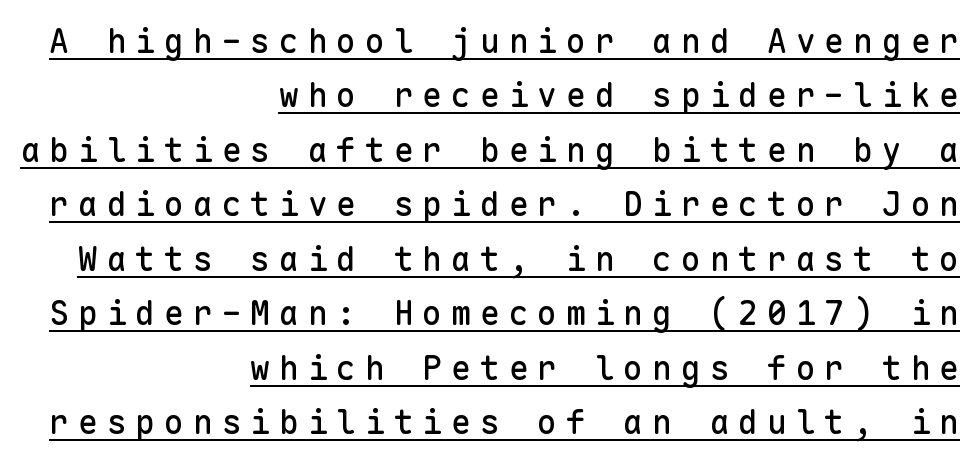
The image shows 33 px sans-serif type, upright, monospaced; set right-aligned, normal line spacing (1.65x), unusually wide letter spacing (+0.27 em), underlined; low stroke contrast and a medium x-height.
